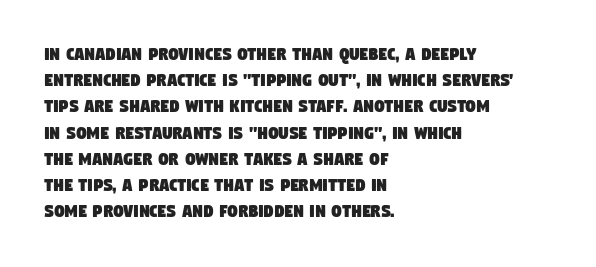
{"underline": "no", "align": "left", "line_spacing": "normal", "line_spacing_ratio": 1.31, "letter_spacing": "normal", "letter_spacing_em": 0.0, "glyph_px": 20}
